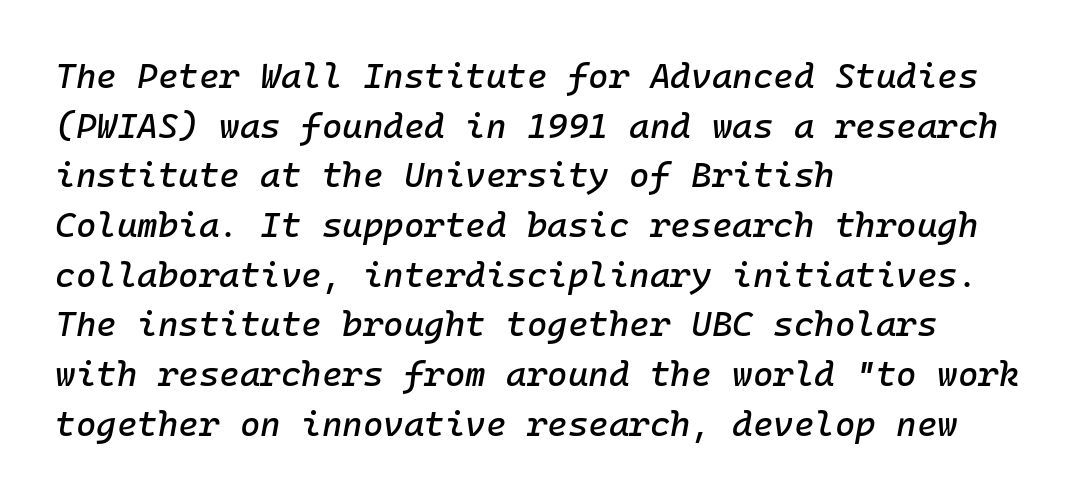
Reading down the block, your eye returns to a fixed left position each line. Tall strokes in this sample are angled rather than plumb. Notice how descenders clear the ascenders below comfortably — that's standard leading. Unmarked baselines from the first word to the last. What stands out about the letter spacing? Nothing — it is the standard amount.
